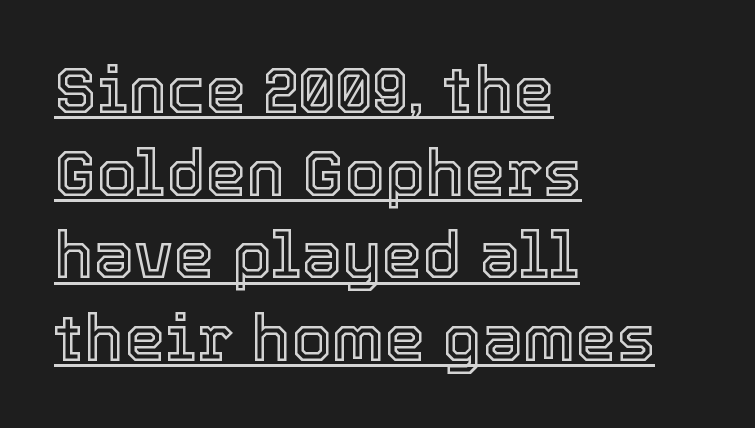
Q: Is the text italic (slanted)? A: No, it is upright.
Q: Is the text underlined? A: Yes.
Q: How is the paragraph aligned? A: Left-aligned.
Q: Is the spacing between letters normal or unusually wide? A: Normal.
Q: Is the spacing between lines tight, normal or loose? A: Normal.
Q: Width (condensed, normal, or wide)? A: Normal.
Q: x-height? A: Medium.
Q: Monospaced? A: No.
